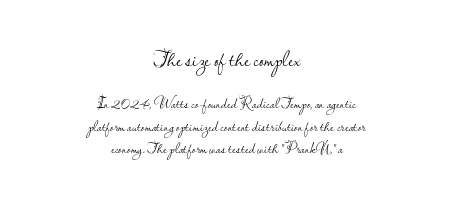
The image shows 22 px text type; set centered, normal line spacing (1.49x), normal letter spacing, not underlined; the first (top) block is 1.47x larger.
